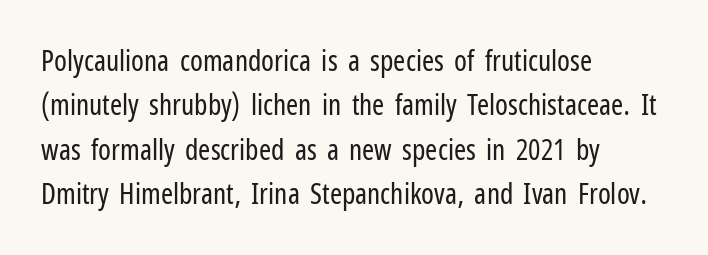
The image shows 29 px regular-weight, condensed sans-serif type, upright; set left-aligned, normal line spacing (1.53x), normal letter spacing, not underlined; low stroke contrast and a medium x-height.
